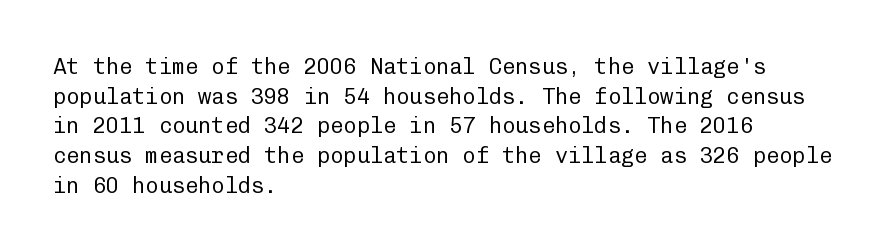
{"italic": "no", "bold": "no", "underline": "no", "align": "left", "line_spacing": "normal", "line_spacing_ratio": 1.35, "letter_spacing": "normal", "letter_spacing_em": 0.0, "glyph_px": 22}
